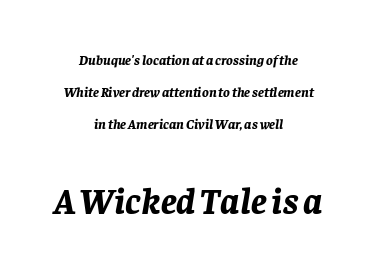
The image shows 37 px bold type, italic (leaning right); set centered, loose line spacing (2.28x), normal letter spacing, not underlined; the second (bottom) block is 2.64x larger; low stroke contrast and a large x-height.
